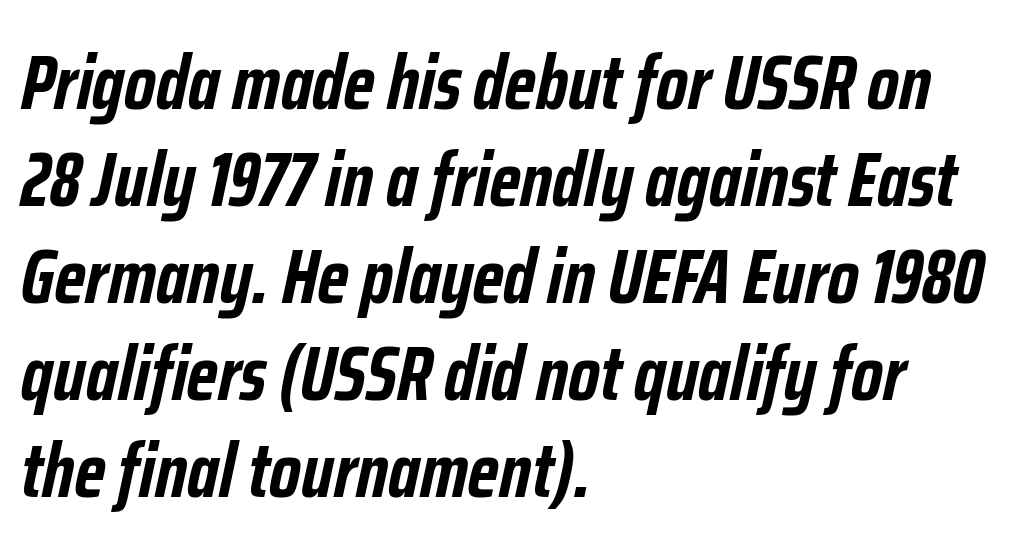
Q: Is the text bold? A: Yes.
Q: Is the text italic (slanted)? A: Yes, it leans right by about 12 degrees.
Q: Is the text underlined? A: No.
Q: How is the paragraph aligned? A: Left-aligned.
Q: Is the spacing between letters normal or unusually wide? A: Normal.
Q: Is the spacing between lines tight, normal or loose? A: Normal.
Q: Width (condensed, normal, or wide)? A: Condensed.
Q: Stroke contrast? A: Low.
Q: x-height? A: Medium.
Q: Monospaced? A: No.
